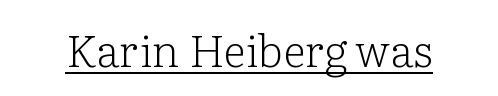
Looks like regular typesetting: each glyph gets only the width it needs. Short note: letters normally spaced. The specimen includes a rule beneath the text block's lines. The axis of the letterforms is exactly vertical. What kind of face is this? One with serifs. The face looks like a standard text weight, possibly lighter.
